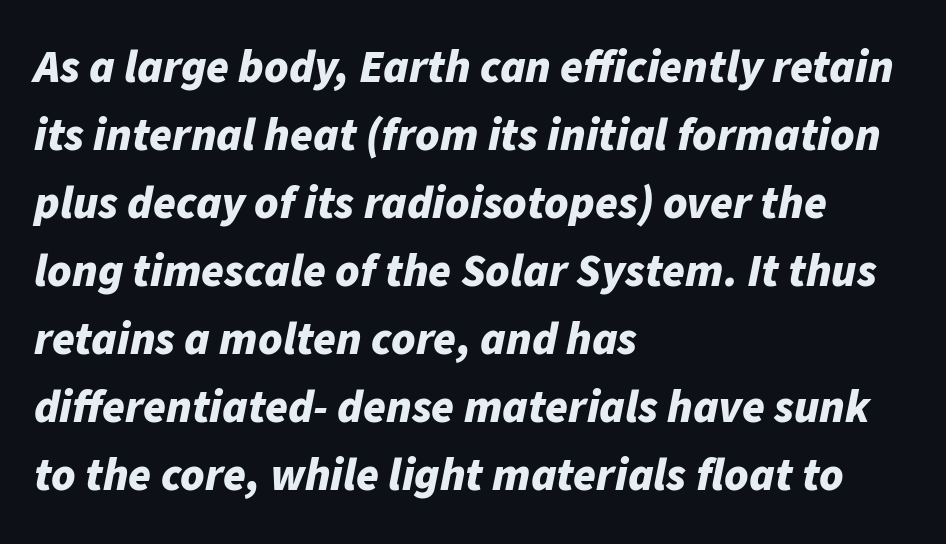
{"italic": "yes", "lean": "right", "slant_degrees": 11, "bold": "yes", "weight": "bold", "width": "normal", "stroke_contrast": "low", "x_height": "medium", "monospaced": "no", "underline": "no", "align": "left", "line_spacing": "normal", "line_spacing_ratio": 1.48, "letter_spacing": "normal", "letter_spacing_em": 0.0, "glyph_px": 46}
